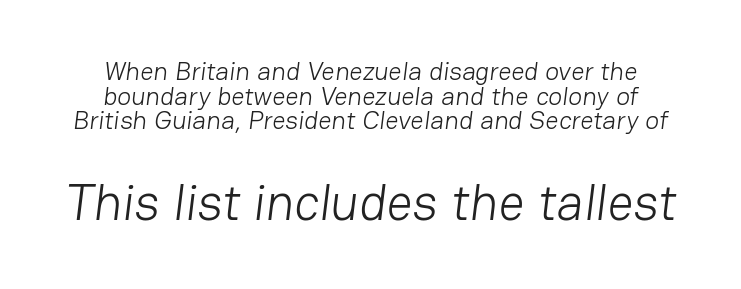
Heft: none added — not bold. Observe the absence of serifs on each vertical stroke in this sample. These lines huddle together more closely than default settings would place them. The passage shown has conventional tracking throughout.
